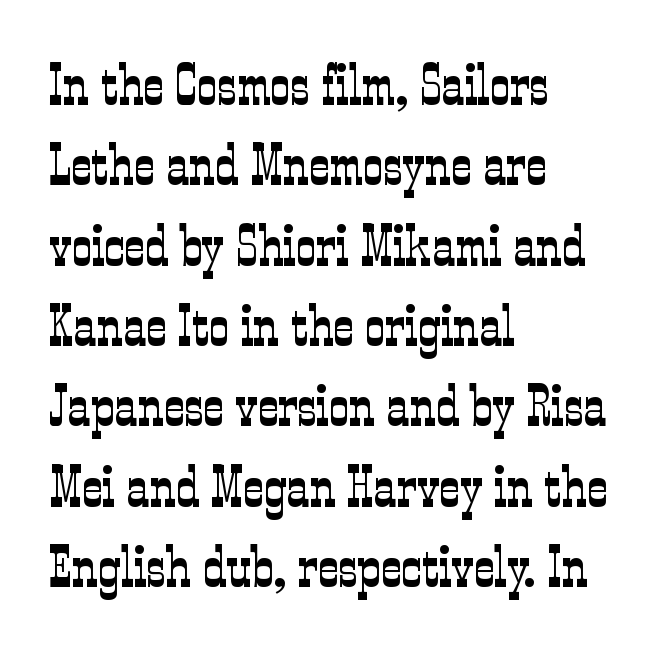
{"serif": "yes", "italic": "no", "bold": "no", "weight": "light", "width": "condensed", "stroke_contrast": "low", "x_height": "medium", "monospaced": "no", "underline": "no", "align": "left", "line_spacing": "normal", "line_spacing_ratio": 1.41, "letter_spacing": "normal", "letter_spacing_em": 0.0, "glyph_px": 57}
